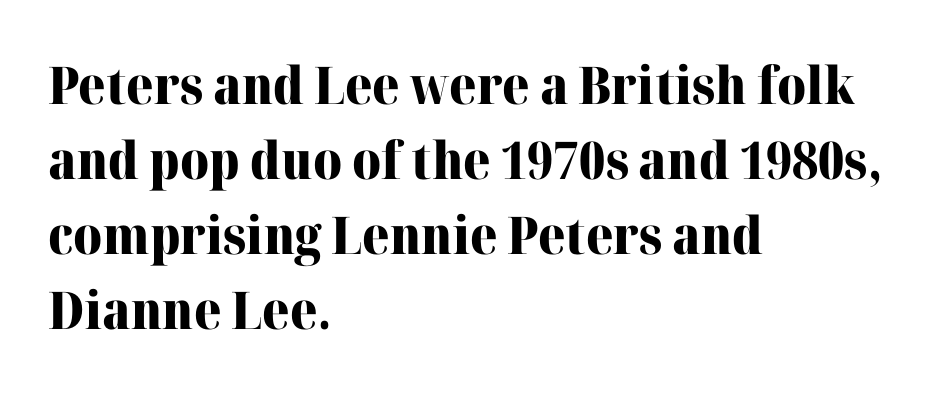
Q: Is the text bold? A: Yes.
Q: Is the text italic (slanted)? A: No, it is upright.
Q: Is the typeface a serif or a sans-serif typeface? A: Serif.
Q: Is the text underlined? A: No.
Q: How is the paragraph aligned? A: Left-aligned.
Q: Is the spacing between letters normal or unusually wide? A: Normal.
Q: Is the spacing between lines tight, normal or loose? A: Normal.
Q: Width (condensed, normal, or wide)? A: Normal.
Q: Stroke contrast? A: High.
Q: x-height? A: Medium.
Q: Monospaced? A: No.
